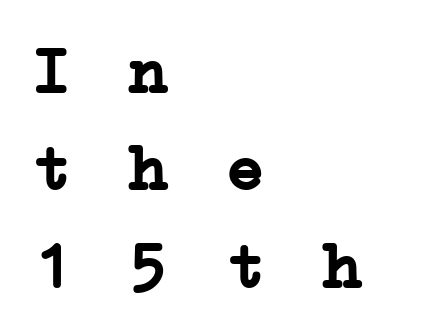
Yep, those are serifs on the letters. Regular leading. Strong, thick strokes mark this as bold type. These lines are rendered in a fixed-pitch font. Honestly, the letter spacing is so wide it's the main thing you notice. Reading down the block, your eye returns to a fixed left position each line.
